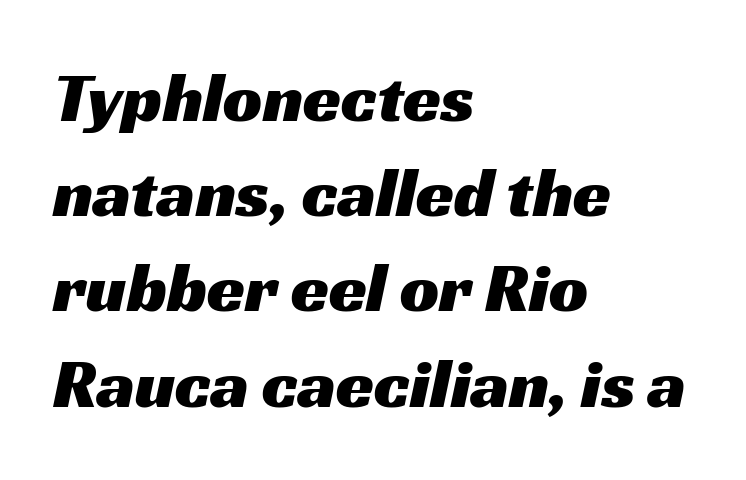
Character widths vary here, with narrow letters taking less room than wide ones. If you drew a ruler down the left edge, every line would touch it. Clear beneath every line of the passage. Successive baselines arrive at the customary interval. The tracking reads as untouched default to a designer's eye.
